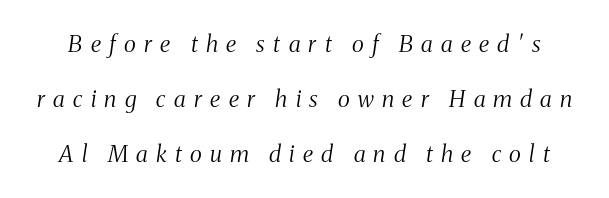
{"italic": "yes", "lean": "right", "slant_degrees": 8, "bold": "no", "underline": "no", "line_spacing": "loose", "line_spacing_ratio": 2.39, "letter_spacing": "wide", "letter_spacing_em": 0.36, "glyph_px": 23}
